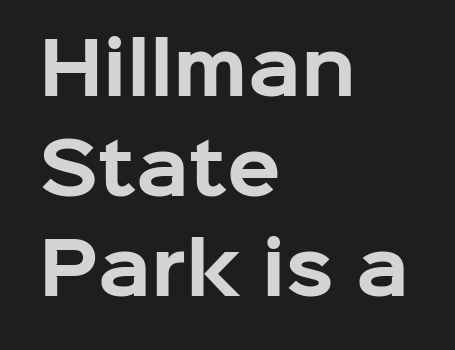
{"serif": "no", "italic": "no", "bold": "yes", "weight": "bold", "width": "normal", "stroke_contrast": "low", "x_height": "medium", "monospaced": "no", "underline": "no", "align": "left", "line_spacing": "normal", "line_spacing_ratio": 1.43, "letter_spacing": "normal", "letter_spacing_em": 0.0, "glyph_px": 70}
